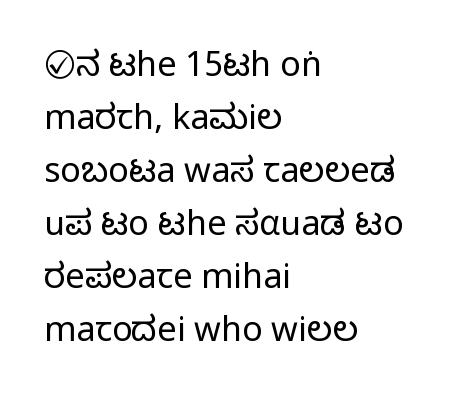
The image shows 34 px condensed sans-serif type, upright; set left-aligned, normal line spacing (1.56x), normal letter spacing, not underlined; medium stroke contrast.
